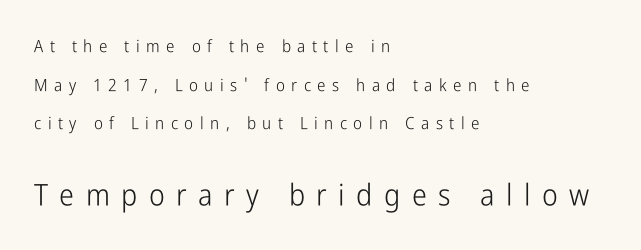
The image shows 30 px light, condensed sans-serif type, upright; set left-aligned, loose line spacing (2.27x), unusually wide letter spacing (+0.38 em), not underlined; the second (bottom) block is 1.76x larger; low stroke contrast and a medium x-height.
